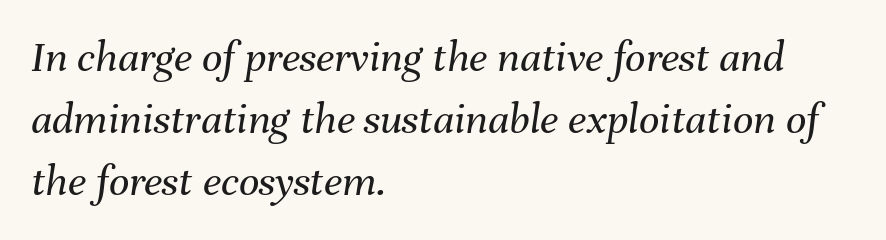
{"italic": "yes", "lean": "right", "slant_degrees": 8, "bold": "no", "weight": "regular", "width": "normal", "stroke_contrast": "medium", "x_height": "medium", "monospaced": "no", "underline": "no", "align": "left", "line_spacing": "normal", "line_spacing_ratio": 1.38, "letter_spacing": "normal", "letter_spacing_em": 0.0, "glyph_px": 45}
